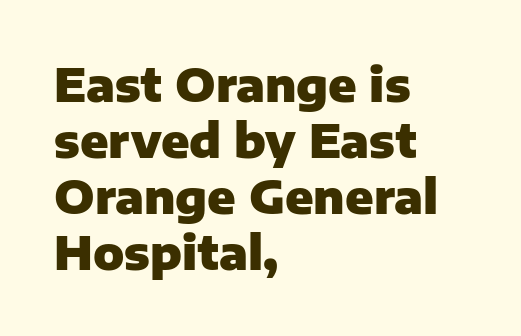
Q: Is the text bold? A: Yes.
Q: Is the text italic (slanted)? A: No, it is upright.
Q: Is the typeface a serif or a sans-serif typeface? A: Sans-serif.
Q: Is the text underlined? A: No.
Q: How is the paragraph aligned? A: Left-aligned.
Q: Is the spacing between letters normal or unusually wide? A: Normal.
Q: Width (condensed, normal, or wide)? A: Normal.
Q: Stroke contrast? A: Low.
Q: x-height? A: Medium.
Q: Monospaced? A: No.
